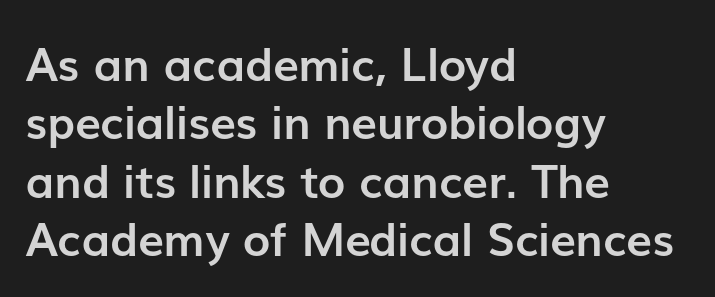
There is no visible air inserted between adjacent glyphs. Note the varied advance widths — an 'i' is clearly narrower than an 'm'. One glance says typical: line gaps are just what's usual. All the whitespace from short lines collects on the right. The type family on display is of the sans-serif kind. This is the regular roman posture of the typeface.
